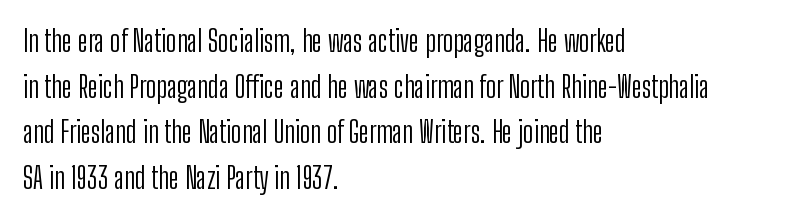
Leading: standard. This sample has the flowing, uneven cadence of proportional lettering. No chunkiness to these letters — they're not bold. Underlining? Definitely not there. Inter-character spacing is left at the font's built-in metrics.
